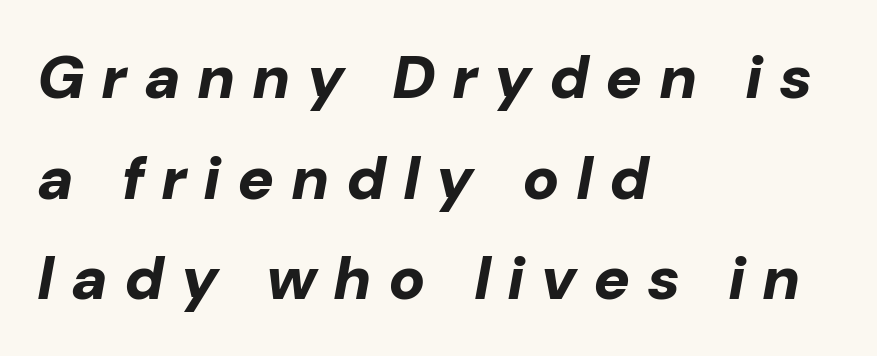
Q: Is the text bold? A: Yes.
Q: Is the text italic (slanted)? A: Yes, it leans right by about 10 degrees.
Q: Is the text underlined? A: No.
Q: How is the paragraph aligned? A: Left-aligned.
Q: Is the spacing between letters normal or unusually wide? A: Unusually wide.
Q: Is the spacing between lines tight, normal or loose? A: Normal.
Q: Width (condensed, normal, or wide)? A: Normal.
Q: Stroke contrast? A: Low.
Q: x-height? A: Medium.
Q: Monospaced? A: No.
